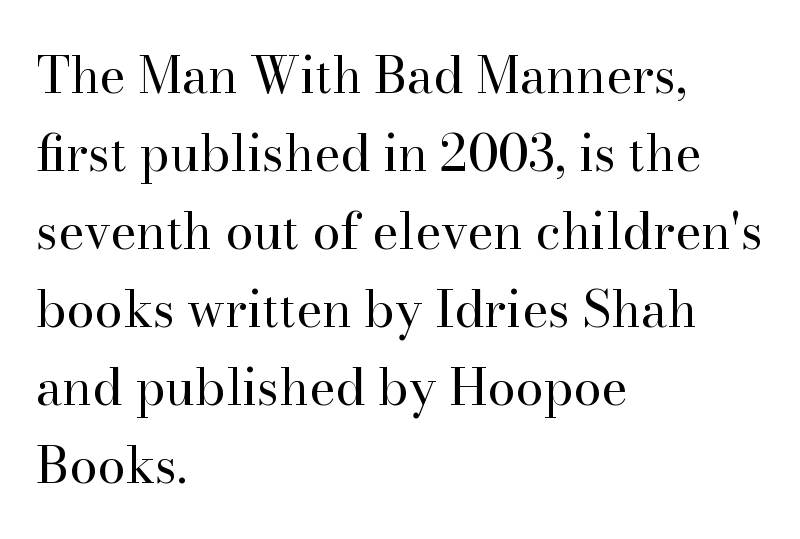
The image shows 50 px regular-weight serif type, upright; set left-aligned, normal line spacing (1.56x), normal letter spacing, not underlined; high stroke contrast and a small x-height.
